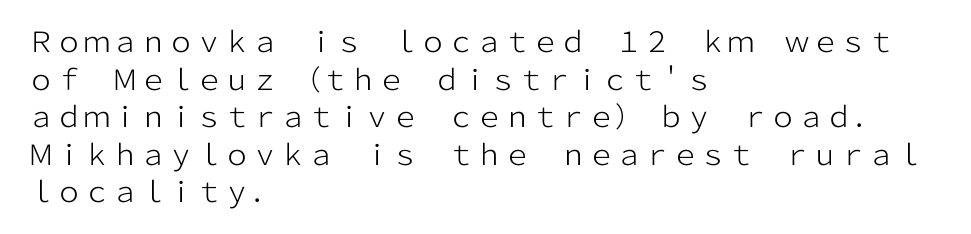
{"serif": "no", "italic": "no", "bold": "no", "weight": "light", "width": "normal", "stroke_contrast": "low", "x_height": "medium", "monospaced": "no", "underline": "no", "align": "left", "line_spacing": "normal", "line_spacing_ratio": 1.34, "letter_spacing": "normal", "letter_spacing_em": 0.0, "glyph_px": 28}
